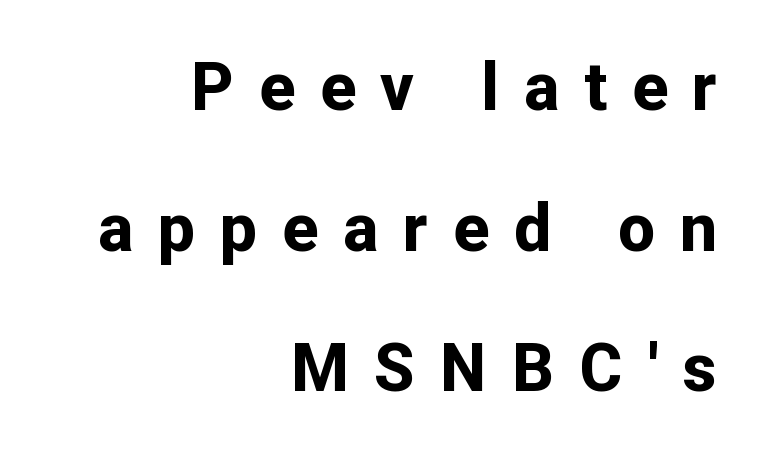
{"serif": "no", "italic": "no", "bold": "yes", "weight": "bold", "width": "normal", "stroke_contrast": "low", "x_height": "medium", "monospaced": "no", "underline": "no", "align": "right", "line_spacing": "loose", "line_spacing_ratio": 2.13, "letter_spacing": "wide", "letter_spacing_em": 0.38, "glyph_px": 66}
